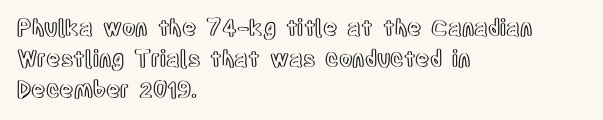
The image shows 22 px text type, upright; set left-aligned, normal line spacing (1.42x), normal letter spacing, not underlined.
